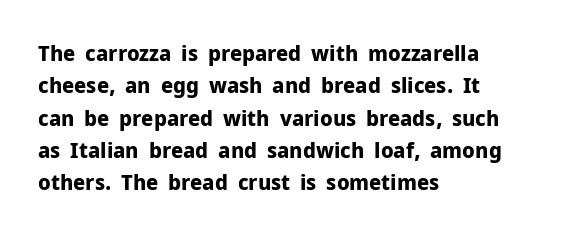
{"italic": "no", "bold": "yes", "underline": "no", "align": "left", "line_spacing": "normal", "line_spacing_ratio": 1.47, "letter_spacing": "normal", "letter_spacing_em": 0.0, "glyph_px": 22}
